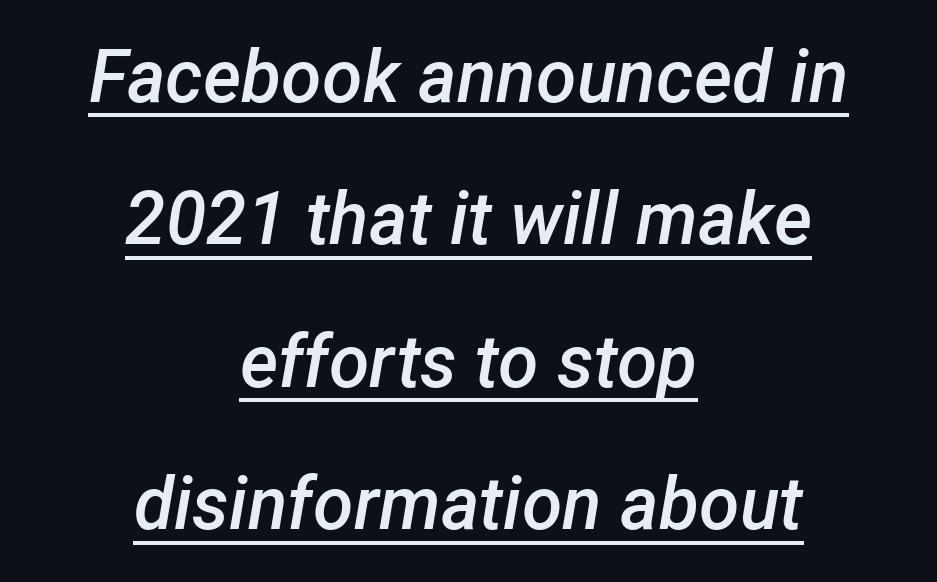
A rule runs beneath these lines of type. Leading is clearly above the norm, producing a sparse column. The lines in this sample share a center point and differ in where they start and stop. The letterforms sit shoulder to shoulder at normal distance. A somewhat darkened texture: the type is semibold rather than bold.
